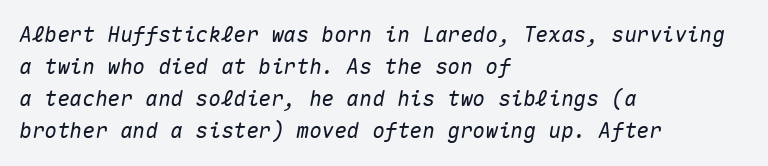
Q: Is the text italic (slanted)? A: Yes, it leans right by about 10 degrees.
Q: Is the text underlined? A: No.
Q: How is the paragraph aligned? A: Left-aligned.
Q: Is the spacing between letters normal or unusually wide? A: Normal.
Q: Is the spacing between lines tight, normal or loose? A: Normal.
